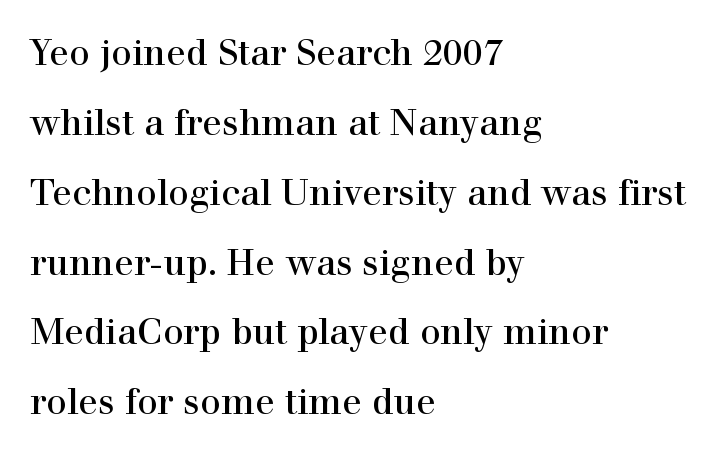
{"serif": "yes", "italic": "no", "width": "normal", "x_height": "medium", "monospaced": "no", "underline": "no", "align": "left", "line_spacing": "loose", "line_spacing_ratio": 1.94, "letter_spacing": "normal", "letter_spacing_em": 0.0, "glyph_px": 36}
